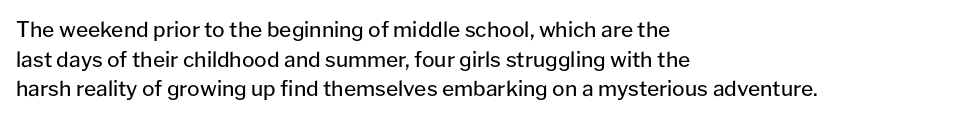
Q: Is the text bold? A: No.
Q: Is the text italic (slanted)? A: No, it is upright.
Q: Is the text underlined? A: No.
Q: How is the paragraph aligned? A: Left-aligned.
Q: Is the spacing between letters normal or unusually wide? A: Normal.
Q: Is the spacing between lines tight, normal or loose? A: Normal.
